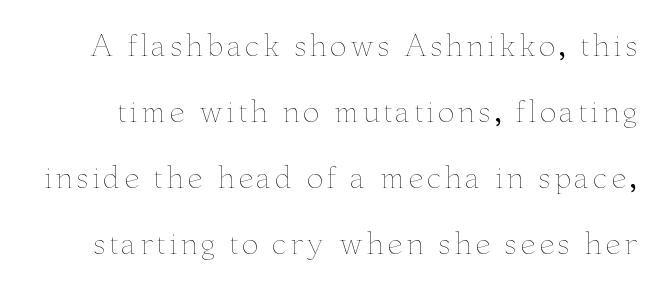
{"italic": "no", "bold": "no", "weight": "thin", "width": "wide", "stroke_contrast": "low", "x_height": "small", "monospaced": "no", "underline": "no", "line_spacing": "loose", "line_spacing_ratio": 2.36, "glyph_px": 28}
